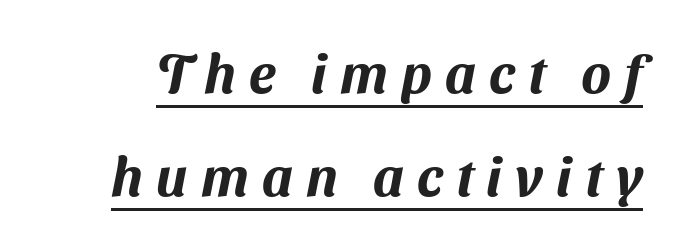
The image shows 55 px sans-serif type; set line spacing 1.87x, unusually wide letter spacing (+0.24 em), underlined; medium stroke contrast and a medium x-height.
